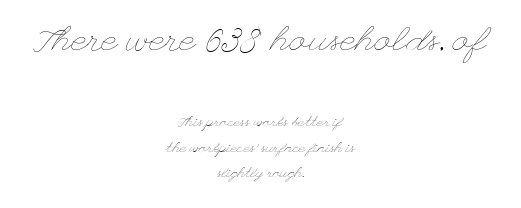
{"bold": "no", "weight": "thin", "width": "wide", "stroke_contrast": "low", "x_height": "small", "underline": "no", "align": "center", "line_spacing_ratio": 1.81, "letter_spacing": "normal", "letter_spacing_em": 0.0, "larger_block": "first", "size_ratio": 2.5, "glyph_px": 35}
